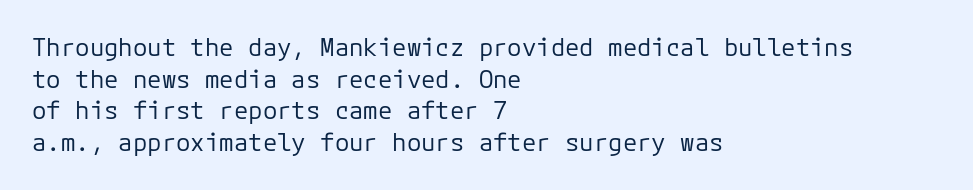
The image shows 24 px text type, upright; set left-aligned, normal line spacing (1.32x), normal letter spacing, not underlined.
